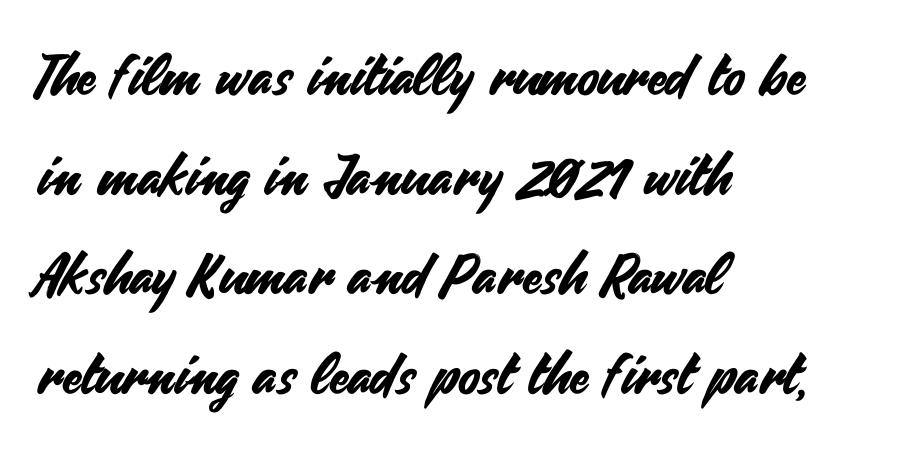
The image shows 56 px sans-serif type; set left-aligned, line spacing 1.78x, normal letter spacing, not underlined; medium stroke contrast and a small x-height.
